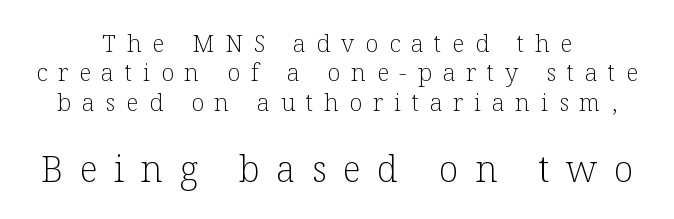
The image shows 36 px light serif type, upright; set centered, line spacing 1.22x, unusually wide letter spacing (+0.45 em), not underlined; the second (bottom) block is 1.5x larger; low stroke contrast and a medium x-height.
